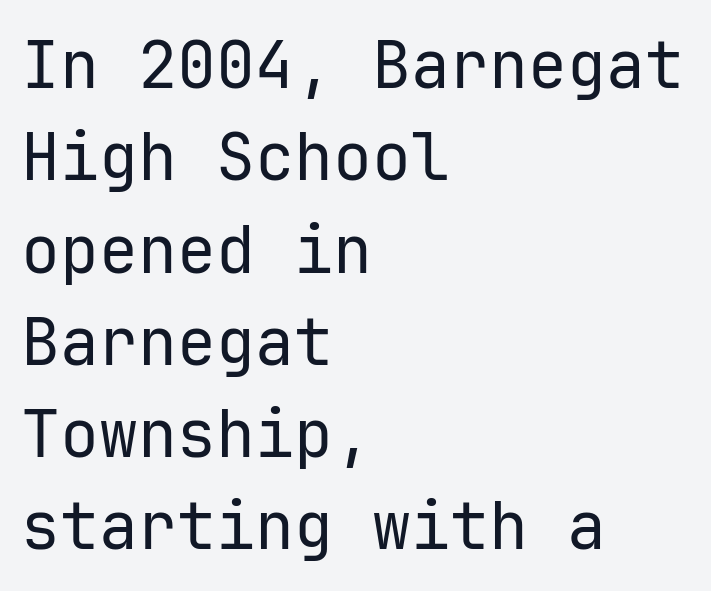
{"serif": "no", "italic": "no", "bold": "no", "weight": "regular", "width": "normal", "stroke_contrast": "low", "x_height": "medium", "underline": "no", "align": "left", "line_spacing": "normal", "line_spacing_ratio": 1.42, "letter_spacing": "normal", "letter_spacing_em": 0.0, "glyph_px": 65}
